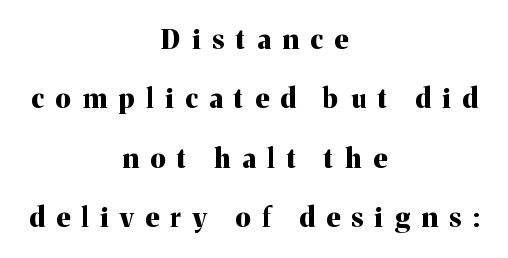
{"italic": "no", "bold": "yes", "underline": "no", "align": "center", "line_spacing": "loose", "line_spacing_ratio": 2.2, "letter_spacing": "wide", "letter_spacing_em": 0.44, "glyph_px": 27}
